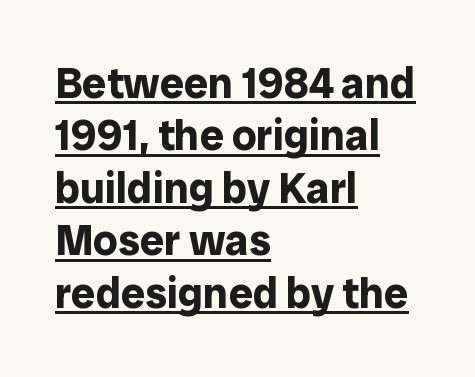
{"serif": "no", "italic": "no", "bold": "yes", "weight": "bold", "width": "normal", "stroke_contrast": "low", "x_height": "medium", "monospaced": "no", "underline": "yes", "align": "left", "line_spacing_ratio": 1.22, "letter_spacing": "normal", "letter_spacing_em": 0.0, "glyph_px": 43}
